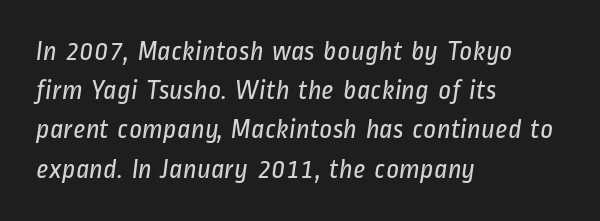
{"serif": "no", "bold": "no", "weight": "regular", "width": "condensed", "stroke_contrast": "low", "x_height": "medium", "monospaced": "no", "underline": "no", "align": "left", "line_spacing": "normal", "line_spacing_ratio": 1.4, "letter_spacing": "normal", "letter_spacing_em": 0.0, "glyph_px": 28}
